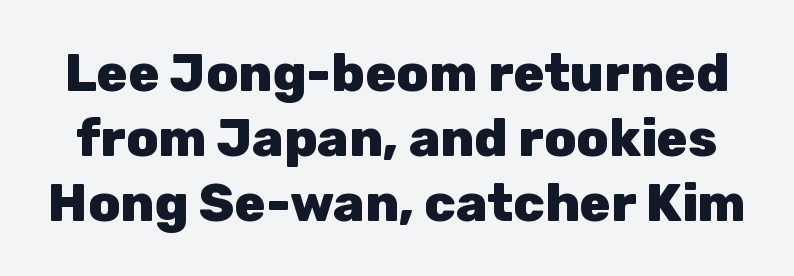
{"serif": "no", "italic": "no", "bold": "yes", "weight": "heavy", "width": "normal", "stroke_contrast": "low", "x_height": "medium", "monospaced": "no", "underline": "no", "line_spacing": "normal", "line_spacing_ratio": 1.25, "letter_spacing": "normal", "letter_spacing_em": 0.0, "glyph_px": 52}
